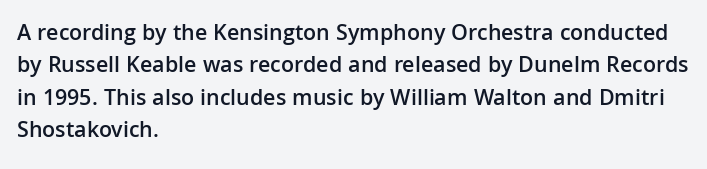
{"italic": "no", "bold": "semi", "underline": "no", "align": "left", "line_spacing": "normal", "line_spacing_ratio": 1.41, "letter_spacing": "normal", "letter_spacing_em": 0.0, "glyph_px": 23}
